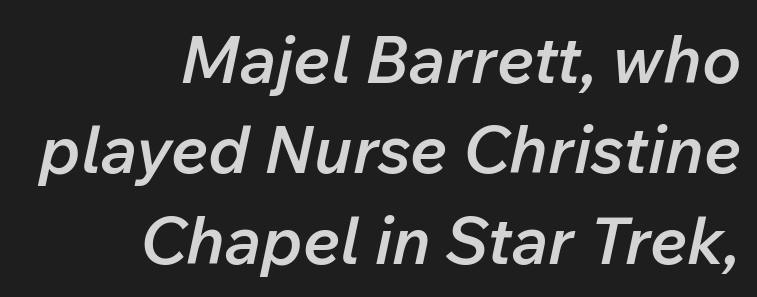
Q: Is the text bold? A: Semi-bold.
Q: Is the text italic (slanted)? A: Yes, it leans right by about 12 degrees.
Q: Is the text underlined? A: No.
Q: How is the paragraph aligned? A: Right-aligned.
Q: Is the spacing between letters normal or unusually wide? A: Normal.
Q: Is the spacing between lines tight, normal or loose? A: Normal.
Q: Width (condensed, normal, or wide)? A: Normal.
Q: Stroke contrast? A: Low.
Q: x-height? A: Medium.
Q: Monospaced? A: No.
